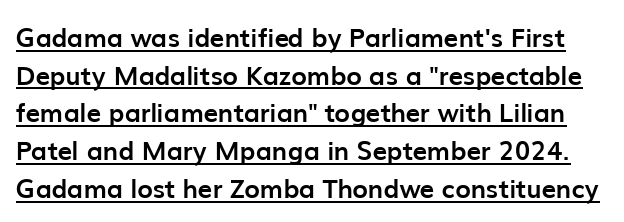
The image shows 26 px bold type, upright; set normal line spacing (1.45x), normal letter spacing, underlined.
